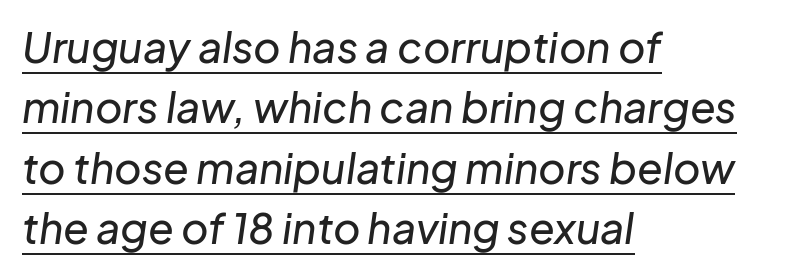
Varying glyph widths throughout — classic text-font behaviour. Honestly, the underline is the first thing you notice here. You could call the tracking neutral — neither tight nor loose. The letters are slanted; this is an italic face. How would I describe the line gaps? Plain and ordinary. The typesetter chose a ragged-right arrangement here.
